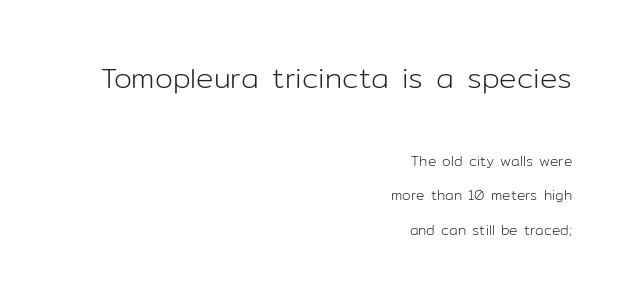
{"serif": "no", "italic": "no", "bold": "no", "weight": "light", "width": "normal", "stroke_contrast": "low", "x_height": "medium", "monospaced": "no", "underline": "no", "align": "right", "line_spacing": "loose", "line_spacing_ratio": 2.47, "letter_spacing": "normal", "letter_spacing_em": 0.0, "larger_block": "first", "size_ratio": 2.07, "glyph_px": 29}
